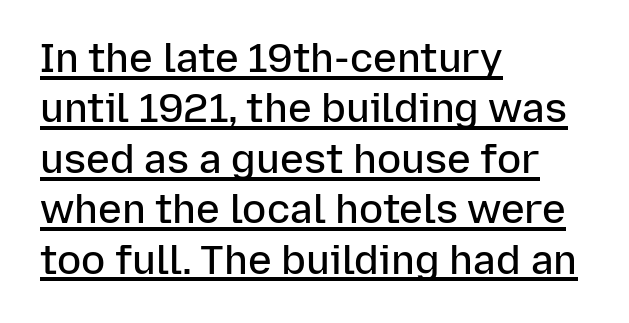
{"serif": "no", "italic": "no", "bold": "semi", "weight": "semibold", "width": "normal", "stroke_contrast": "low", "x_height": "medium", "monospaced": "no", "underline": "yes", "align": "left", "line_spacing": "normal", "line_spacing_ratio": 1.26, "letter_spacing": "normal", "letter_spacing_em": 0.0, "glyph_px": 40}
